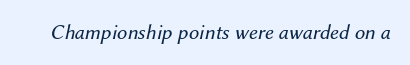
{"italic": "yes", "lean": "right", "slant_degrees": 12, "bold": "no", "underline": "no", "letter_spacing": "normal", "letter_spacing_em": 0.0, "glyph_px": 21}
